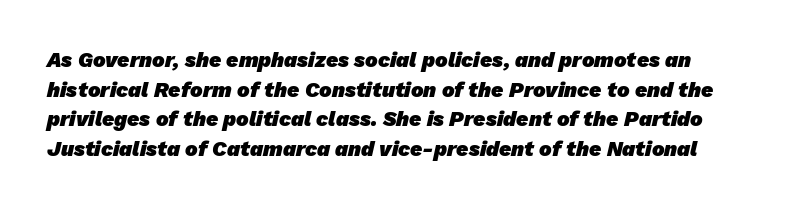
The image shows 21 px bold type; set normal line spacing (1.41x), normal letter spacing, not underlined.
